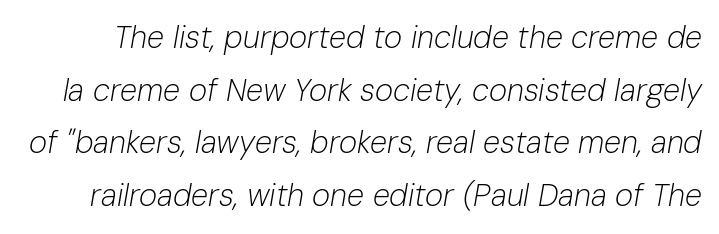
The image shows 31 px light type, italic (leaning right); set normal line spacing (1.7x), normal letter spacing, not underlined; low stroke contrast and a medium x-height.
